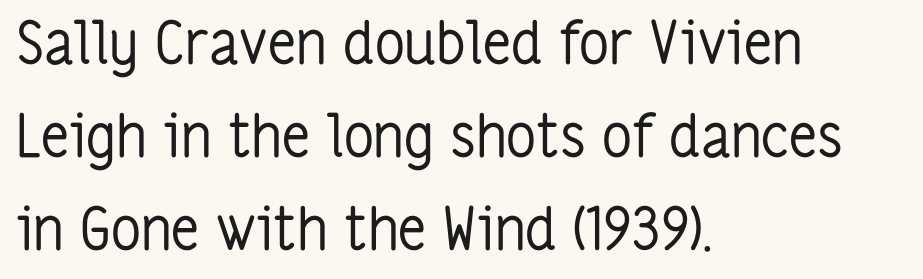
Upright lettering throughout. Teacher's note: observe the even left margin — that is flush-left alignment. You can tell from the bare stems that sans-serif type was used. The lines sit at an ordinary, default distance from one another. The strokes carry an ordinary text weight at most. In terms of letterspacing, this is plain default setting.
